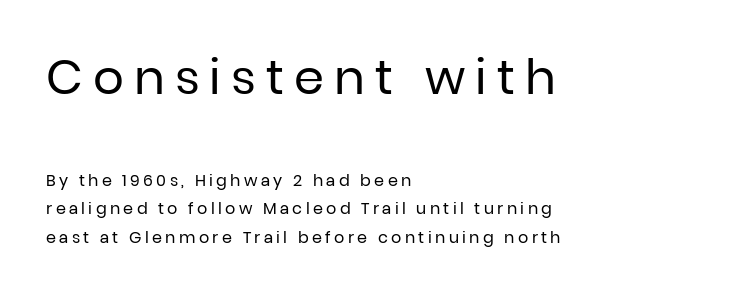
The image shows 48 px regular-weight sans-serif type, upright; set left-aligned, line spacing 1.78x, unusually wide letter spacing (+0.21 em), not underlined; the first (top) block is 3.0x larger; low stroke contrast and a medium x-height.
